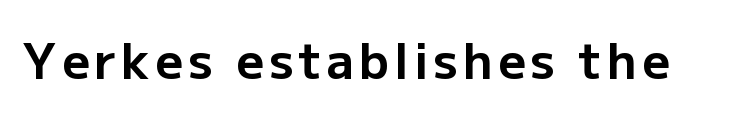
{"serif": "no", "italic": "no", "bold": "yes", "weight": "bold", "width": "normal", "stroke_contrast": "low", "x_height": "medium", "monospaced": "no", "underline": "no", "glyph_px": 48}
